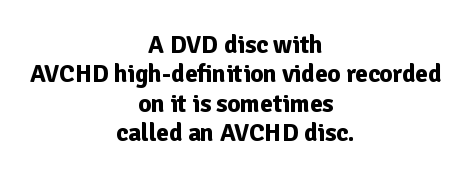
The image shows 25 px bold type, upright; set centered, line spacing 1.18x, normal letter spacing, not underlined.
